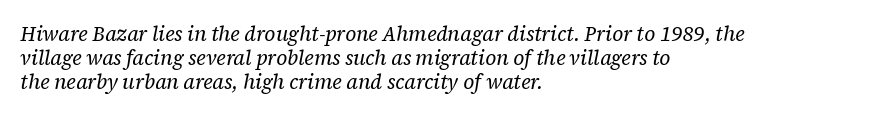
The image shows 20 px text type, italic (leaning right); set left-aligned, line spacing 1.21x, normal letter spacing, not underlined.
